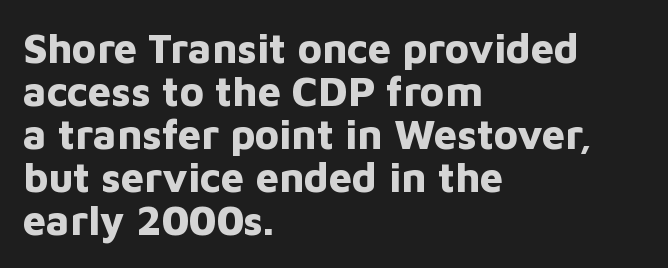
The image shows 41 px bold sans-serif type, upright; set left-aligned, tight line spacing (1.05x), normal letter spacing, not underlined; low stroke contrast and a medium x-height.
